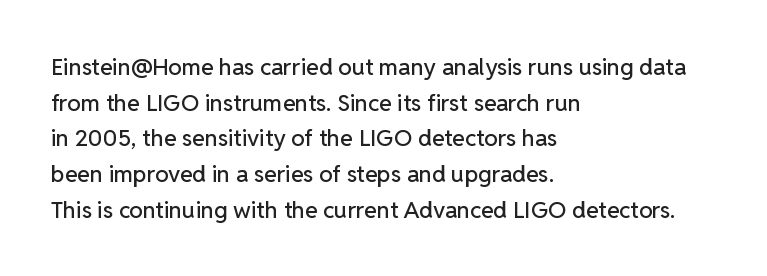
{"italic": "no", "underline": "no", "align": "left", "line_spacing": "normal", "line_spacing_ratio": 1.55, "letter_spacing": "normal", "letter_spacing_em": 0.0, "glyph_px": 23}
